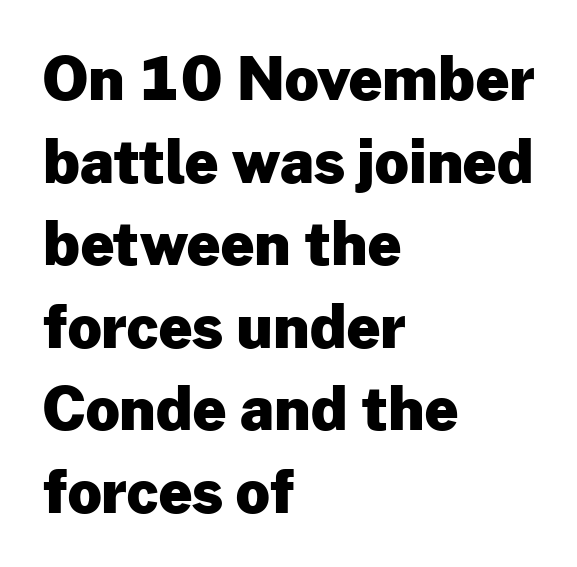
{"serif": "no", "italic": "no", "bold": "yes", "weight": "heavy", "width": "normal", "stroke_contrast": "low", "x_height": "medium", "monospaced": "no", "underline": "no", "align": "left", "line_spacing": "normal", "line_spacing_ratio": 1.4, "letter_spacing": "normal", "letter_spacing_em": 0.0, "glyph_px": 59}
